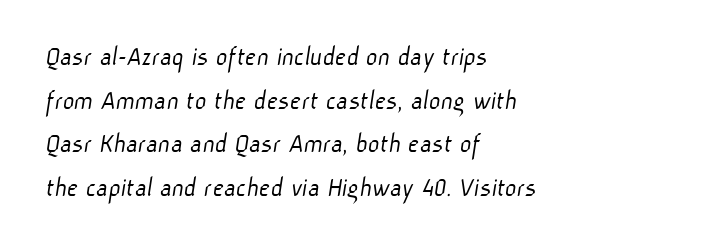
The image shows 28 px light sans-serif type; set left-aligned, normal line spacing (1.56x), normal letter spacing, not underlined; low stroke contrast and a medium x-height.
